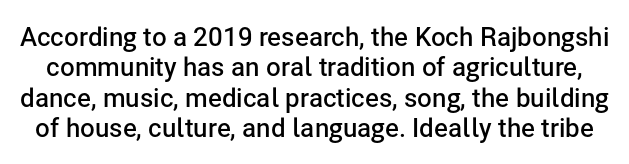
This sample uses an upright cut, with every glyph sitting square on the baseline. These words are printed semibold, heavier than regular yet not bold. Default kerning and tracking; the words read as compact shapes. Honestly, there is no underline to notice here at all.
